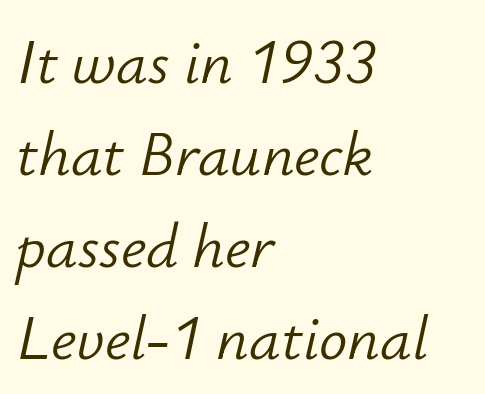
Q: Is the text bold? A: No.
Q: Is the text italic (slanted)? A: Yes, it leans right by about 12 degrees.
Q: Is the text underlined? A: No.
Q: How is the paragraph aligned? A: Left-aligned.
Q: Is the spacing between letters normal or unusually wide? A: Normal.
Q: Is the spacing between lines tight, normal or loose? A: Normal.
Q: Width (condensed, normal, or wide)? A: Normal.
Q: Stroke contrast? A: Low.
Q: x-height? A: Small.
Q: Monospaced? A: No.
